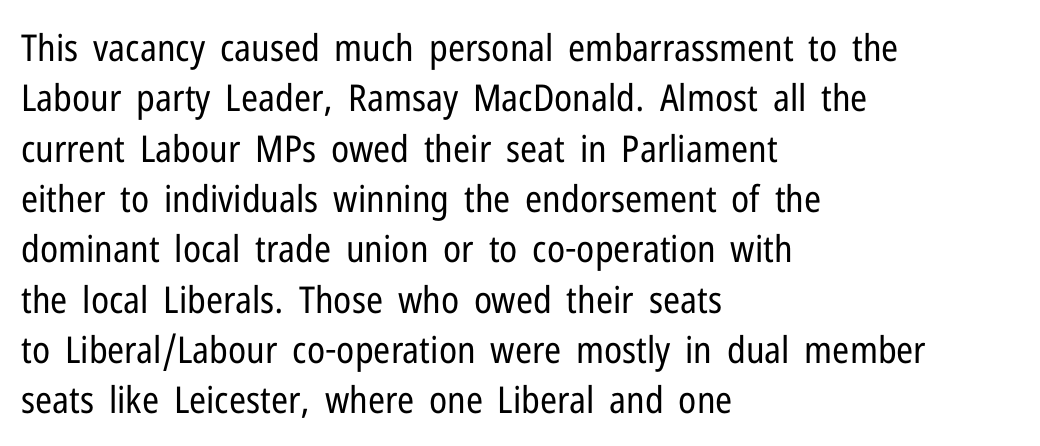
Q: Is the text bold? A: No.
Q: Is the text italic (slanted)? A: No, it is upright.
Q: Is the typeface a serif or a sans-serif typeface? A: Sans-serif.
Q: Is the text underlined? A: No.
Q: How is the paragraph aligned? A: Left-aligned.
Q: Is the spacing between letters normal or unusually wide? A: Normal.
Q: Is the spacing between lines tight, normal or loose? A: Normal.
Q: Width (condensed, normal, or wide)? A: Condensed.
Q: Stroke contrast? A: Low.
Q: x-height? A: Medium.
Q: Monospaced? A: No.
